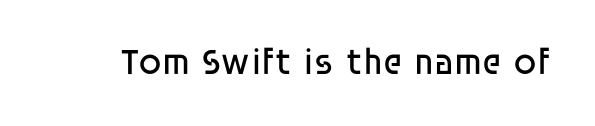
The image shows 37 px regular-weight sans-serif type, upright; set normal letter spacing, not underlined; low stroke contrast and a large x-height.
